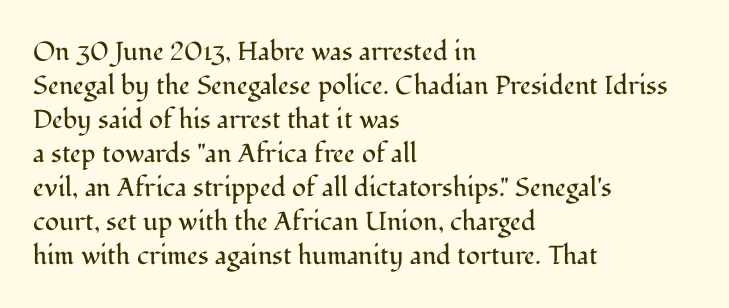
Descenders are the only things crossing below the line. All the whitespace from short lines collects on the right. Characters remain perfectly vertical along every line. The letters sit at their default tracking, neither squeezed nor spread.
